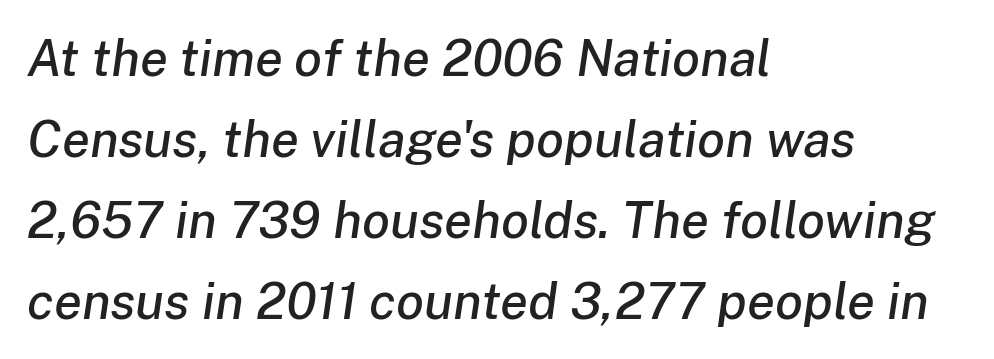
Q: Is the text italic (slanted)? A: Yes, it leans right by about 8 degrees.
Q: Is the text underlined? A: No.
Q: How is the paragraph aligned? A: Left-aligned.
Q: Is the spacing between letters normal or unusually wide? A: Normal.
Q: Is the spacing between lines tight, normal or loose? A: Normal.
Q: Width (condensed, normal, or wide)? A: Normal.
Q: Stroke contrast? A: Low.
Q: x-height? A: Medium.
Q: Monospaced? A: No.
